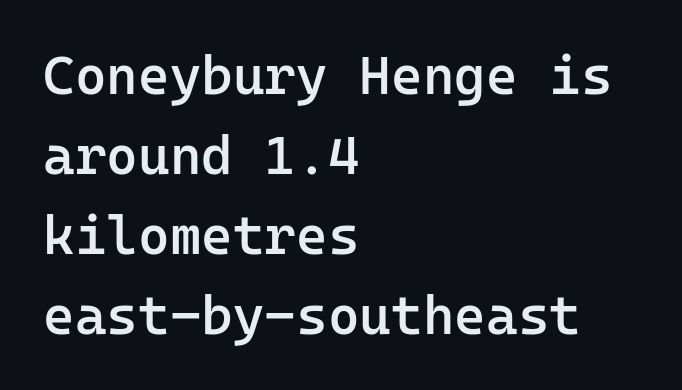
{"serif": "no", "italic": "no", "bold": "semi", "weight": "semibold", "width": "normal", "stroke_contrast": "low", "x_height": "medium", "monospaced": "yes", "underline": "no", "align": "left", "line_spacing": "normal", "line_spacing_ratio": 1.48, "letter_spacing": "normal", "letter_spacing_em": 0.0, "glyph_px": 54}
